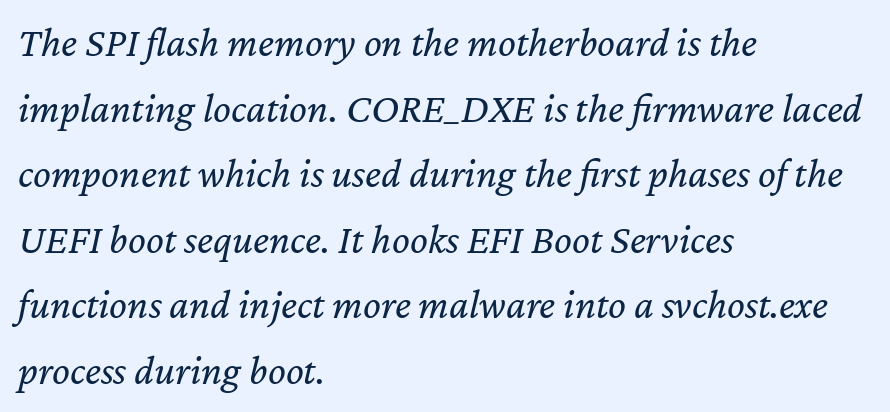
The image shows 42 px regular-weight type, italic (leaning right); set left-aligned, normal line spacing (1.56x), normal letter spacing, not underlined; low stroke contrast and a medium x-height.
